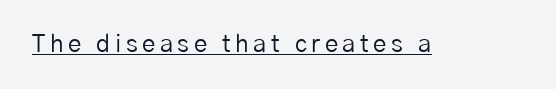
This reads as an unemphasized weight, regular at the heaviest. A typographer would call this underscored text. Posture: upright roman.
